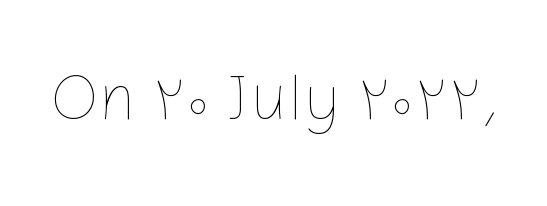
{"italic": "no", "bold": "no", "weight": "thin", "width": "normal", "stroke_contrast": "low", "x_height": "medium", "monospaced": "no", "underline": "no", "letter_spacing": "normal", "letter_spacing_em": 0.0, "glyph_px": 66}
